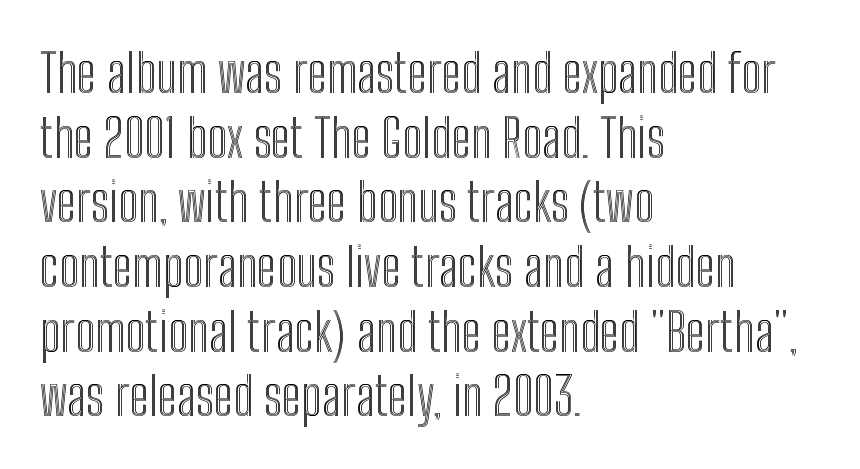
{"italic": "no", "width": "condensed", "x_height": "medium", "monospaced": "no", "underline": "no", "align": "left", "line_spacing_ratio": 1.22, "letter_spacing": "normal", "letter_spacing_em": 0.0, "glyph_px": 53}
